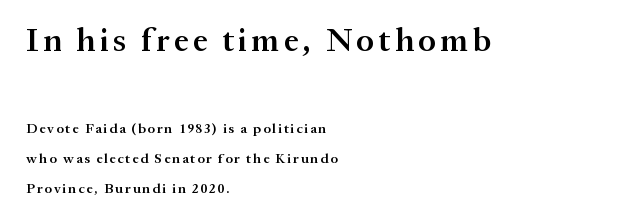
Q: Is the text bold? A: Semi-bold.
Q: Is the text italic (slanted)? A: No, it is upright.
Q: Is the typeface a serif or a sans-serif typeface? A: Serif.
Q: Is the text underlined? A: No.
Q: How is the paragraph aligned? A: Left-aligned.
Q: Is the spacing between lines tight, normal or loose? A: Loose.
Q: Which block of text is set in a larger size, the first (top) or the second (bottom)? A: The first (top) one.
Q: Width (condensed, normal, or wide)? A: Normal.
Q: Stroke contrast? A: Medium.
Q: x-height? A: Medium.
Q: Monospaced? A: No.
